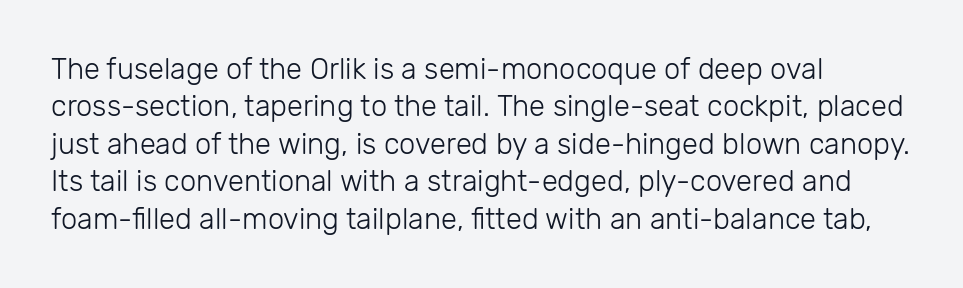
The type is set solid horizontally, with unmodified tracking. Check where the strokes stop: nothing finishes them off — pure sans. Looks like regular typesetting: each glyph gets only the width it needs. The area under the type is left untouched.
